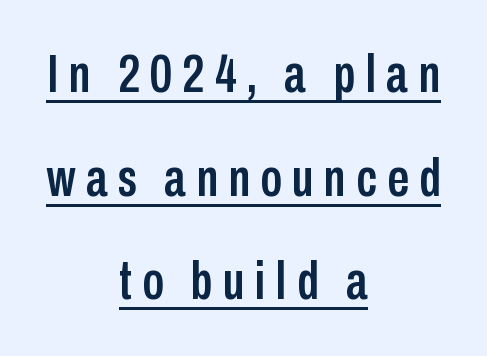
Q: Is the text italic (slanted)? A: No, it is upright.
Q: Is the typeface a serif or a sans-serif typeface? A: Sans-serif.
Q: Is the text underlined? A: Yes.
Q: How is the paragraph aligned? A: Centered.
Q: Is the spacing between lines tight, normal or loose? A: Loose.
Q: Width (condensed, normal, or wide)? A: Condensed.
Q: Stroke contrast? A: Low.
Q: x-height? A: Medium.
Q: Monospaced? A: No.
